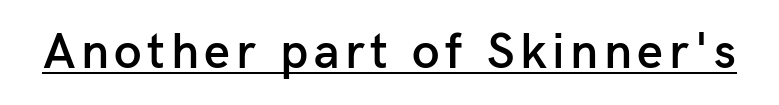
Q: Is the text bold? A: Semi-bold.
Q: Is the text italic (slanted)? A: No, it is upright.
Q: Is the typeface a serif or a sans-serif typeface? A: Sans-serif.
Q: Is the text underlined? A: Yes.
Q: Width (condensed, normal, or wide)? A: Normal.
Q: Stroke contrast? A: Low.
Q: x-height? A: Medium.
Q: Monospaced? A: No.
